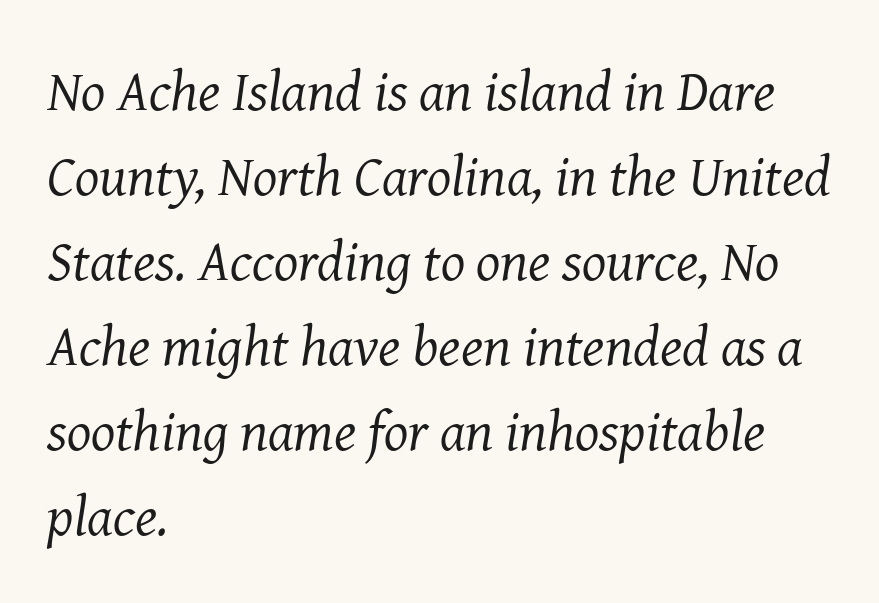
The typesetter chose a ragged-right arrangement here. The passage shown leans; its letterforms are oblique. Check under the words: just untouched page. The face used here is proportionally spaced, like ordinary book or web type. Stroke terminals: seriffed. Is there much room between lines? A standard amount, neither cramped nor airy.
